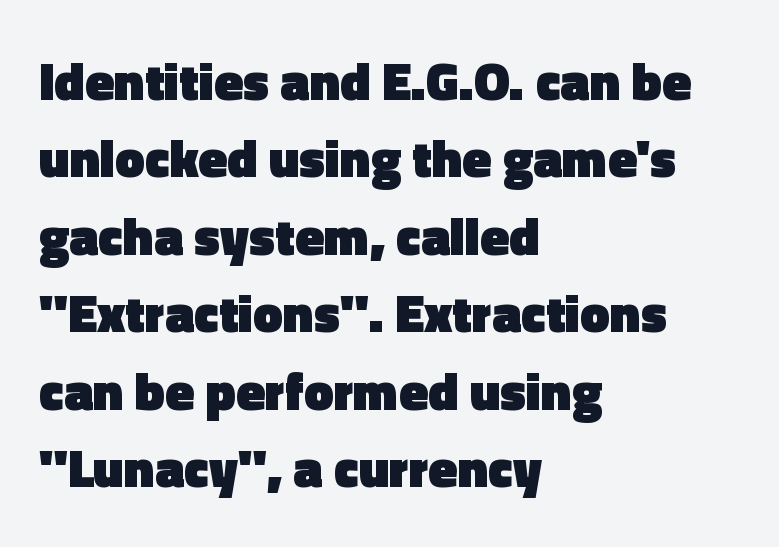
Q: Is the text bold? A: Yes.
Q: Is the text italic (slanted)? A: No, it is upright.
Q: Is the typeface a serif or a sans-serif typeface? A: Sans-serif.
Q: Is the text underlined? A: No.
Q: How is the paragraph aligned? A: Left-aligned.
Q: Is the spacing between letters normal or unusually wide? A: Normal.
Q: Is the spacing between lines tight, normal or loose? A: Normal.
Q: Width (condensed, normal, or wide)? A: Normal.
Q: x-height? A: Medium.
Q: Monospaced? A: No.
